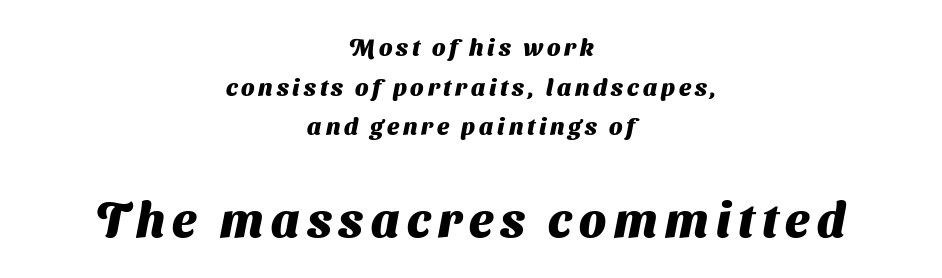
Character size in the trailing block exceeds that of the leading block. Quick note: interline space is typical. The font family rendered here belongs to the sans-serif group. Summary of weight: heavy, a full bold.
